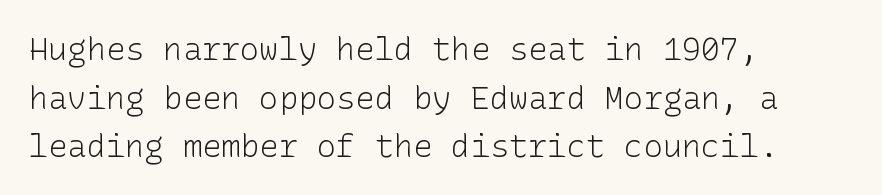
{"serif": "no", "italic": "no", "bold": "no", "weight": "light", "width": "normal", "stroke_contrast": "low", "x_height": "medium", "underline": "no", "align": "left", "line_spacing": "normal", "line_spacing_ratio": 1.52, "letter_spacing": "normal", "letter_spacing_em": 0.0, "glyph_px": 32}
